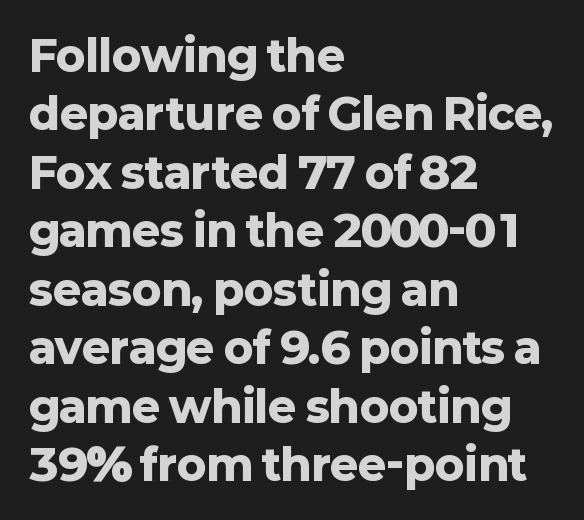
The image shows 43 px heavy sans-serif type, upright; set left-aligned, normal line spacing (1.36x), normal letter spacing, not underlined; low stroke contrast and a medium x-height.
